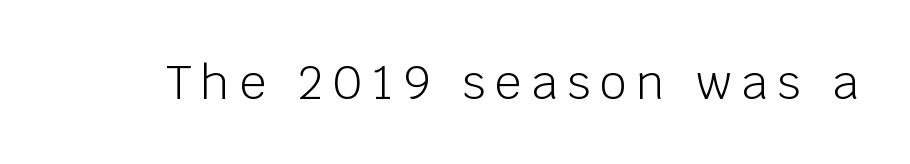
The image shows 47 px light sans-serif type, upright; set unusually wide letter spacing (+0.21 em), not underlined; low stroke contrast and a large x-height.
